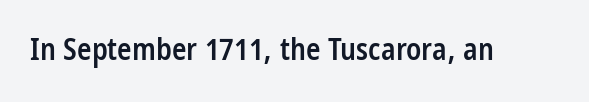
{"serif": "no", "italic": "no", "bold": "semi", "weight": "semibold", "width": "condensed", "stroke_contrast": "low", "x_height": "large", "monospaced": "no", "underline": "no", "letter_spacing": "normal", "letter_spacing_em": 0.0, "glyph_px": 30}
